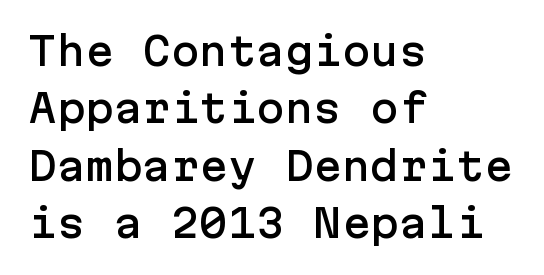
The image shows 38 px sans-serif type, upright; set left-aligned, normal line spacing (1.51x), normal letter spacing, not underlined; low stroke contrast and a medium x-height.
